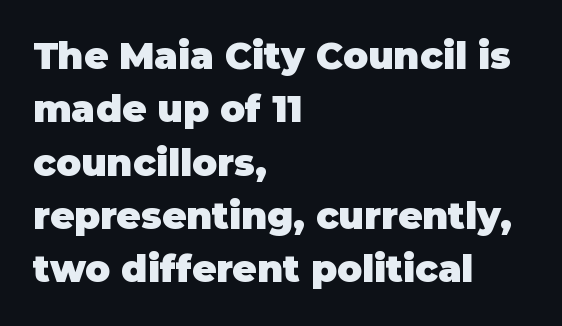
The image shows 37 px heavy sans-serif type, upright; set left-aligned, normal line spacing (1.44x), normal letter spacing, not underlined; low stroke contrast and a large x-height.
